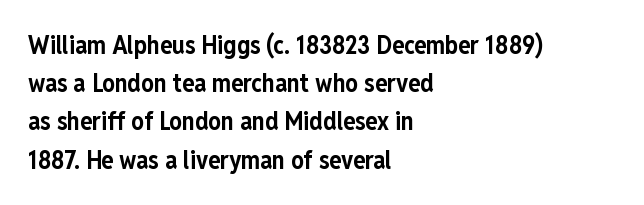
The image shows 25 px bold type, upright; set left-aligned, normal line spacing (1.53x), normal letter spacing, not underlined.
